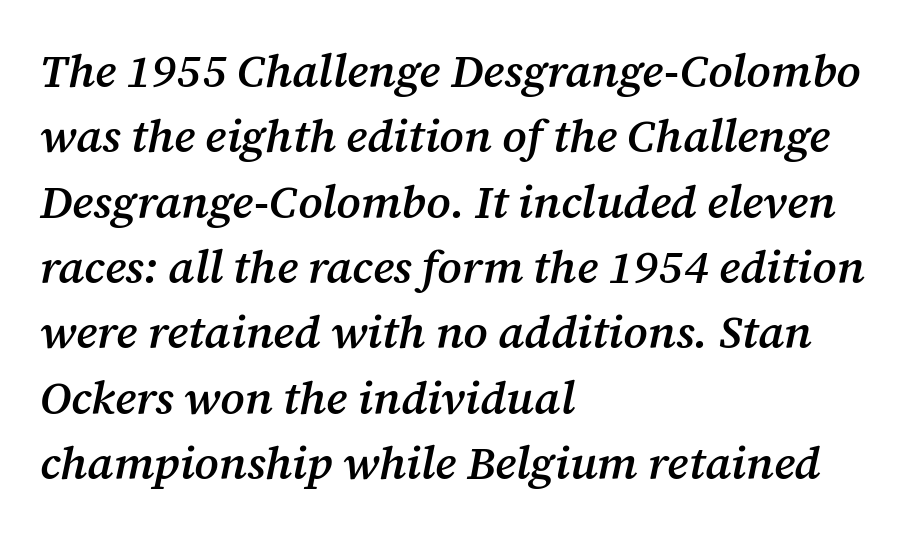
Q: Is the text bold? A: Semi-bold.
Q: Is the text italic (slanted)? A: Yes, it leans right by about 12 degrees.
Q: Is the typeface a serif or a sans-serif typeface? A: Serif.
Q: Is the text underlined? A: No.
Q: How is the paragraph aligned? A: Left-aligned.
Q: Is the spacing between letters normal or unusually wide? A: Normal.
Q: Is the spacing between lines tight, normal or loose? A: Normal.
Q: Width (condensed, normal, or wide)? A: Normal.
Q: Stroke contrast? A: Medium.
Q: x-height? A: Medium.
Q: Monospaced? A: No.
